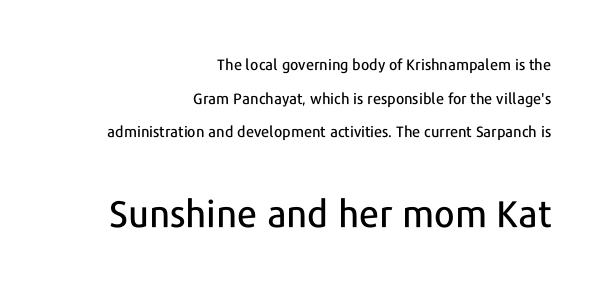
Q: Is the text italic (slanted)? A: No, it is upright.
Q: Is the typeface a serif or a sans-serif typeface? A: Sans-serif.
Q: Is the text underlined? A: No.
Q: How is the paragraph aligned? A: Right-aligned.
Q: Is the spacing between letters normal or unusually wide? A: Normal.
Q: Is the spacing between lines tight, normal or loose? A: Loose.
Q: Which block of text is set in a larger size, the first (top) or the second (bottom)? A: The second (bottom) one.
Q: Width (condensed, normal, or wide)? A: Normal.
Q: Stroke contrast? A: Low.
Q: x-height? A: Medium.
Q: Monospaced? A: No.
